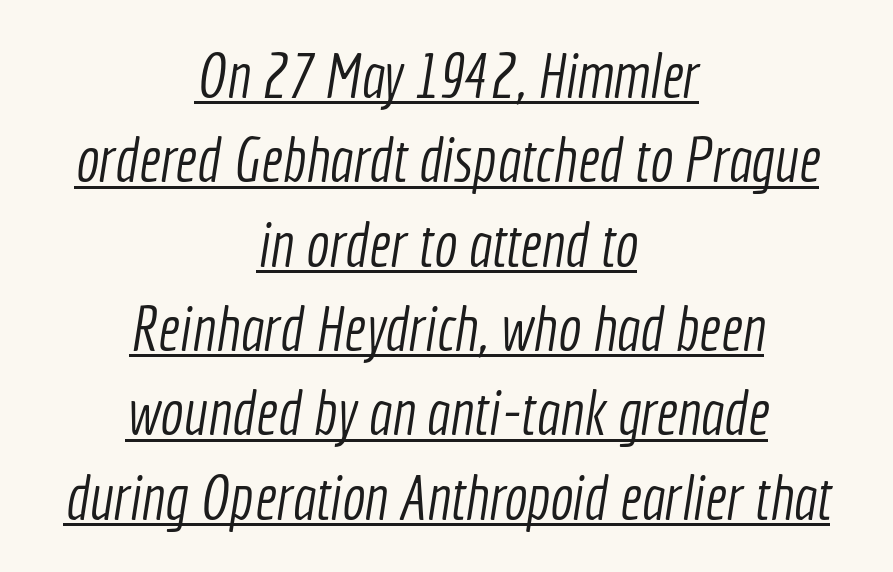
Q: Is the text bold? A: No.
Q: Is the typeface a serif or a sans-serif typeface? A: Sans-serif.
Q: Is the text underlined? A: Yes.
Q: How is the paragraph aligned? A: Centered.
Q: Is the spacing between letters normal or unusually wide? A: Normal.
Q: Is the spacing between lines tight, normal or loose? A: Normal.
Q: Width (condensed, normal, or wide)? A: Condensed.
Q: x-height? A: Medium.
Q: Monospaced? A: No.
